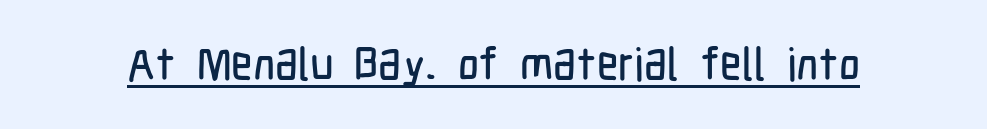
Q: Is the text italic (slanted)? A: No, it is upright.
Q: Is the typeface a serif or a sans-serif typeface? A: Sans-serif.
Q: Is the text underlined? A: Yes.
Q: Is the spacing between letters normal or unusually wide? A: Normal.
Q: Width (condensed, normal, or wide)? A: Condensed.
Q: Stroke contrast? A: Low.
Q: x-height? A: Medium.
Q: Monospaced? A: No.
